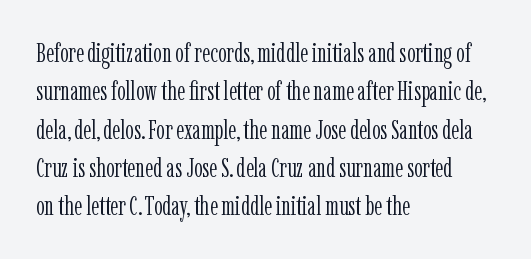
Every row of glyphs begins at an identical x-position on the left. A roman cut, with each character standing at attention. Does the leading feel generous? No, just average. The tracking reads as untouched default to a designer's eye.
